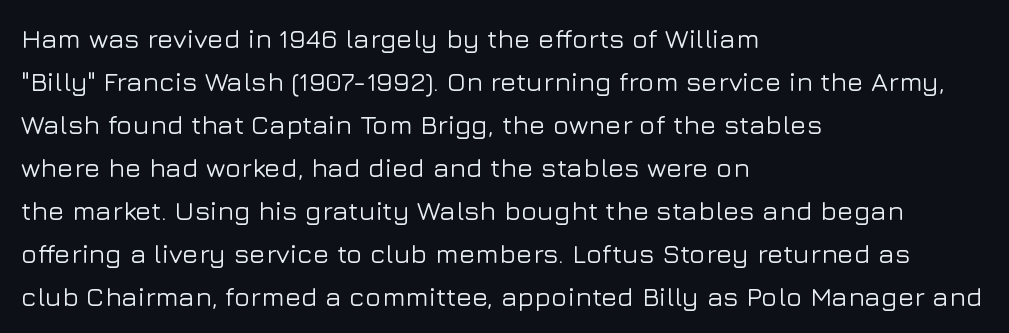
Notice how descenders clear the ascenders below comfortably — that's standard leading. Rendered with straight, roman letterforms. These lines keep a tight, regular rhythm from letter to letter. Only glyphs here, with clear space below each row. Line beginnings align vertically; line endings do not.
